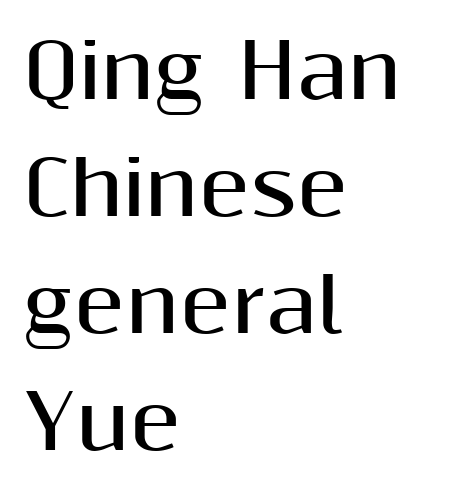
Q: Is the text bold? A: Yes.
Q: Is the text italic (slanted)? A: No, it is upright.
Q: Is the typeface a serif or a sans-serif typeface? A: Sans-serif.
Q: Is the text underlined? A: No.
Q: How is the paragraph aligned? A: Left-aligned.
Q: Is the spacing between letters normal or unusually wide? A: Normal.
Q: Is the spacing between lines tight, normal or loose? A: Normal.
Q: Width (condensed, normal, or wide)? A: Normal.
Q: Stroke contrast? A: Medium.
Q: x-height? A: Medium.
Q: Monospaced? A: No.
